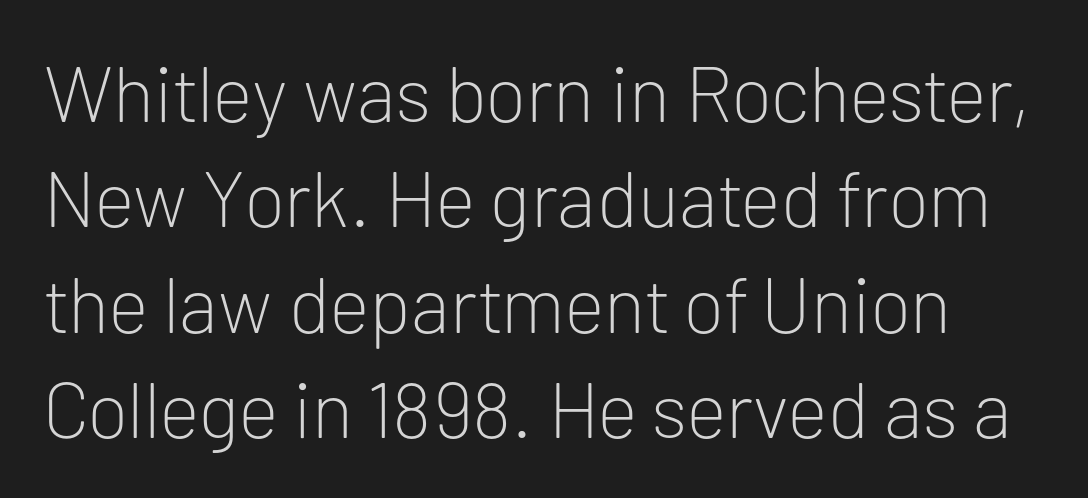
Ordinary non-slanted type is in use. The weight would be labelled regular, book, light, or lighter still. The horizontal fit of the characters is conventional and even. Is this a fixed-width face? No — the glyphs have proportional, varying widths. This rendering features lettering with no underline.
